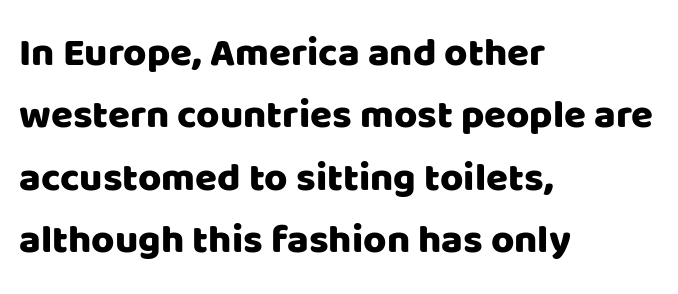
The image shows 40 px sans-serif type, upright; set left-aligned, normal line spacing (1.56x), normal letter spacing, not underlined; low stroke contrast and a large x-height.
